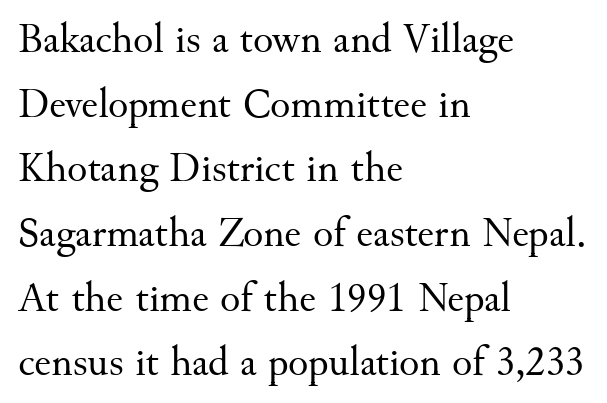
Q: Is the text bold? A: No.
Q: Is the text italic (slanted)? A: No, it is upright.
Q: Is the typeface a serif or a sans-serif typeface? A: Serif.
Q: Is the text underlined? A: No.
Q: How is the paragraph aligned? A: Left-aligned.
Q: Is the spacing between letters normal or unusually wide? A: Normal.
Q: Is the spacing between lines tight, normal or loose? A: Normal.
Q: Width (condensed, normal, or wide)? A: Normal.
Q: Stroke contrast? A: Medium.
Q: x-height? A: Small.
Q: Monospaced? A: No.
